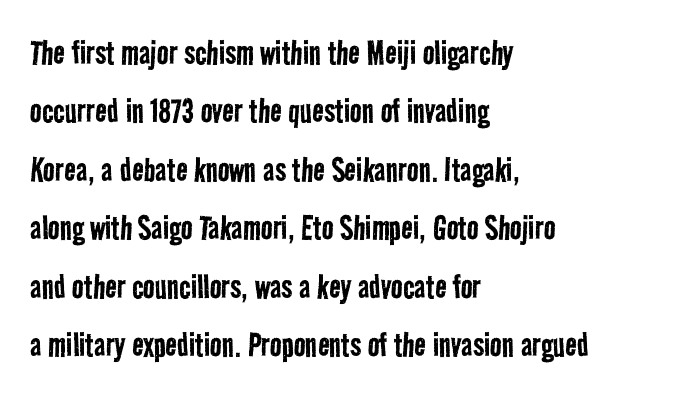
Inter-character spacing is left at the font's built-in metrics. Serifs: no, the terminals of the letterforms are clean. Regarding leading, the lines here are spaced in the standard way. Type without underlining. Proportional: the letters do not fall into vertical columns.
